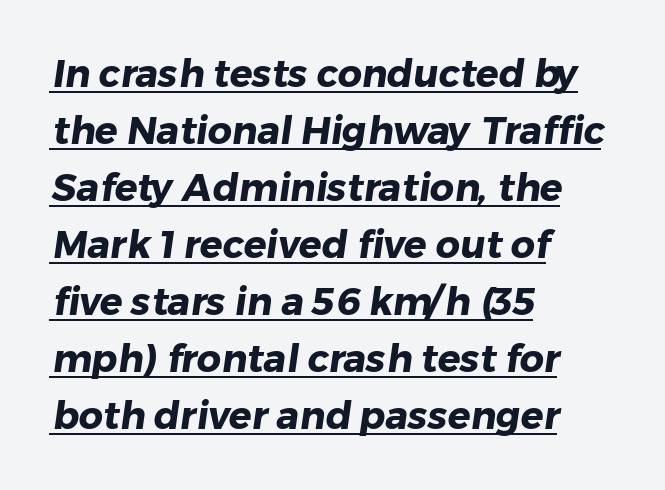
{"serif": "no", "bold": "yes", "weight": "heavy", "width": "normal", "stroke_contrast": "low", "x_height": "medium", "monospaced": "no", "underline": "yes", "align": "left", "line_spacing": "normal", "line_spacing_ratio": 1.5, "letter_spacing": "normal", "letter_spacing_em": 0.0, "glyph_px": 38}
